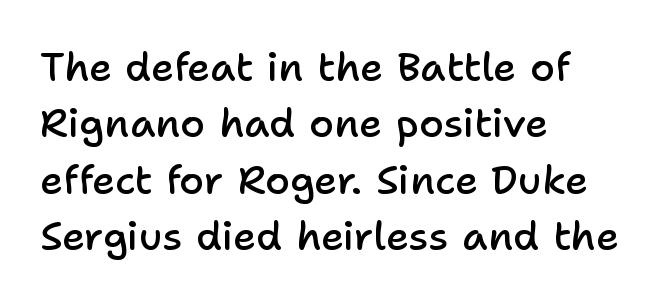
Q: Is the text bold? A: Semi-bold.
Q: Is the text italic (slanted)? A: No, it is upright.
Q: Is the typeface a serif or a sans-serif typeface? A: Sans-serif.
Q: Is the text underlined? A: No.
Q: How is the paragraph aligned? A: Left-aligned.
Q: Is the spacing between letters normal or unusually wide? A: Normal.
Q: Is the spacing between lines tight, normal or loose? A: Normal.
Q: Width (condensed, normal, or wide)? A: Normal.
Q: Stroke contrast? A: Low.
Q: x-height? A: Medium.
Q: Monospaced? A: No.
